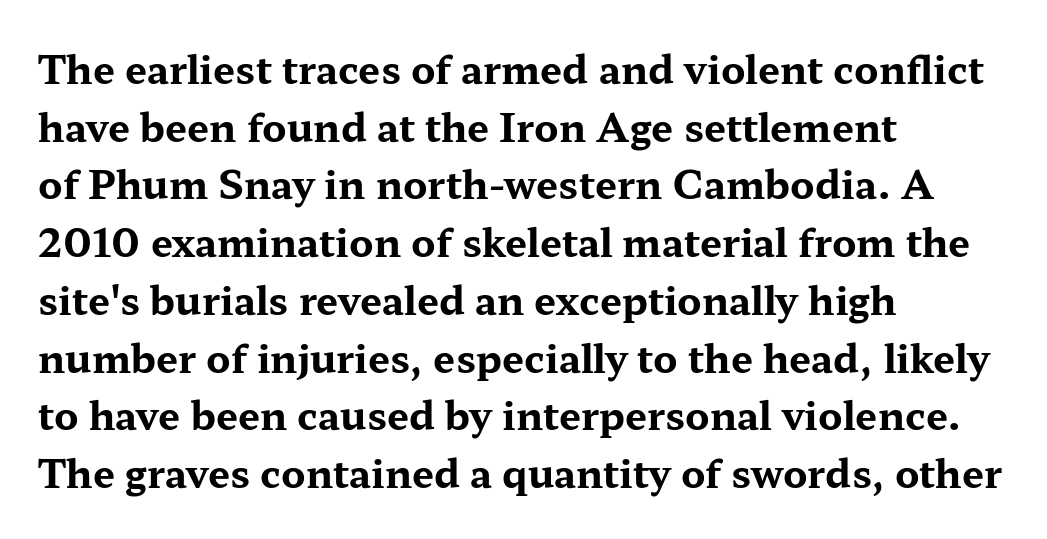
The image shows 39 px bold, wide serif type, upright; set left-aligned, normal line spacing (1.48x), normal letter spacing, not underlined; medium stroke contrast and a medium x-height.
